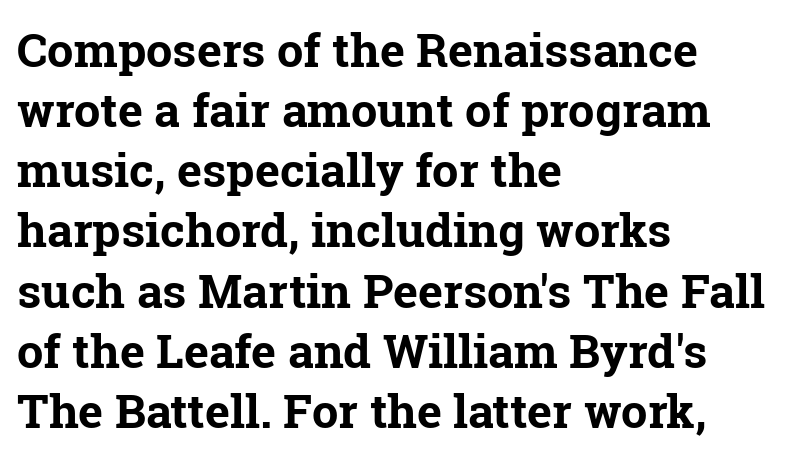
{"serif": "yes", "italic": "no", "bold": "yes", "weight": "bold", "width": "normal", "stroke_contrast": "low", "x_height": "medium", "monospaced": "no", "underline": "no", "align": "left", "line_spacing": "normal", "line_spacing_ratio": 1.28, "letter_spacing": "normal", "letter_spacing_em": 0.0, "glyph_px": 47}
